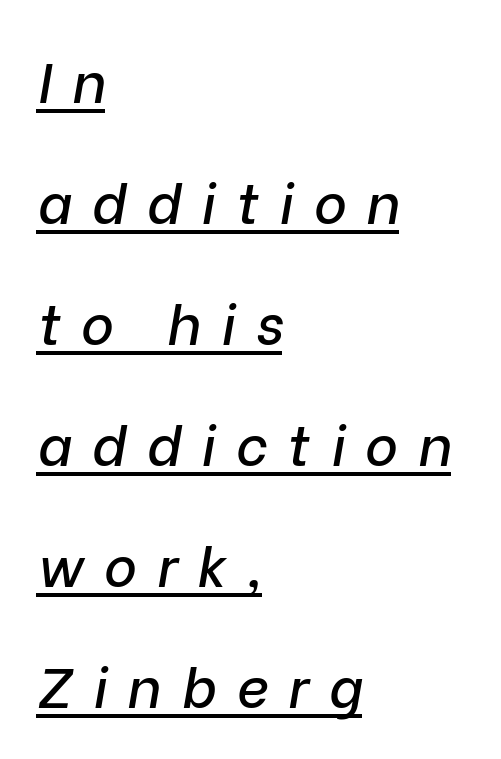
{"italic": "yes", "lean": "right", "slant_degrees": 9, "width": "normal", "stroke_contrast": "low", "x_height": "medium", "monospaced": "no", "underline": "yes", "align": "left", "line_spacing": "loose", "line_spacing_ratio": 2.16, "letter_spacing": "wide", "letter_spacing_em": 0.36, "glyph_px": 56}
